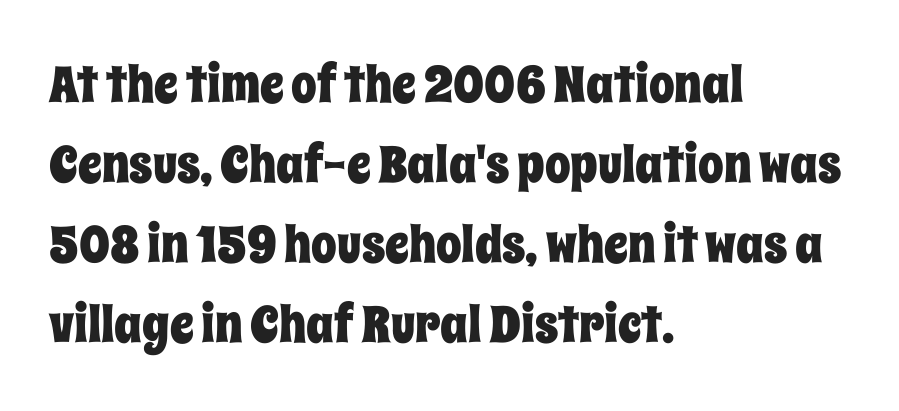
{"italic": "no", "width": "condensed", "stroke_contrast": "low", "x_height": "large", "monospaced": "no", "underline": "no", "align": "left", "line_spacing": "normal", "line_spacing_ratio": 1.57, "letter_spacing": "normal", "letter_spacing_em": 0.0, "glyph_px": 51}
